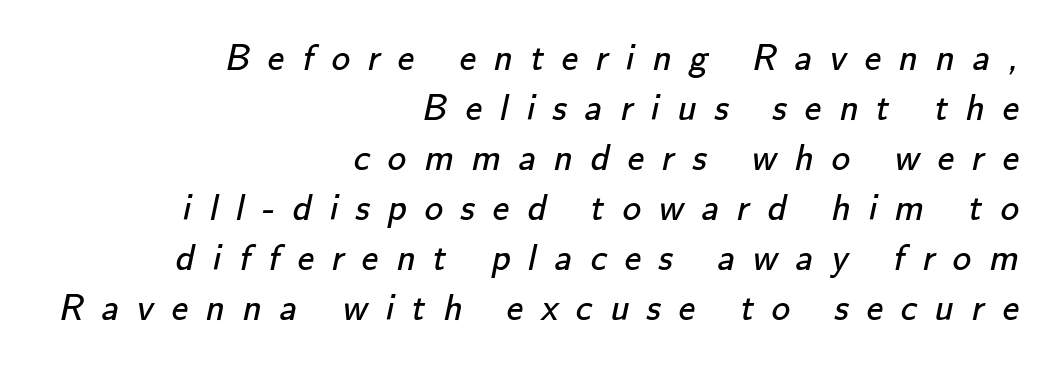
The image shows 37 px regular-weight sans-serif type; set right-aligned, normal line spacing (1.35x), unusually wide letter spacing (+0.48 em), not underlined; low stroke contrast and a small x-height.
